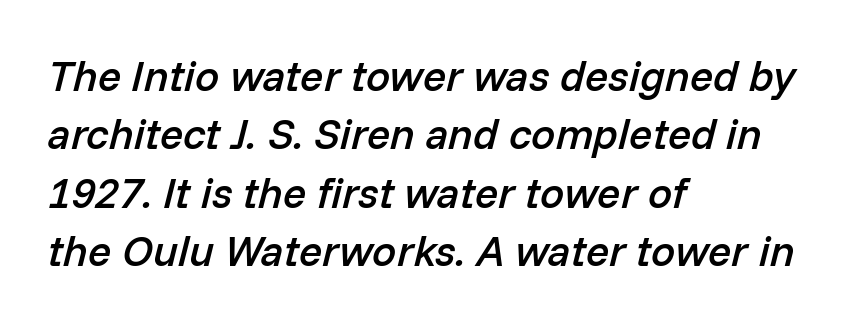
The image shows 43 px semibold type, italic (leaning right); set left-aligned, normal line spacing (1.36x), normal letter spacing, not underlined; low stroke contrast and a medium x-height.
